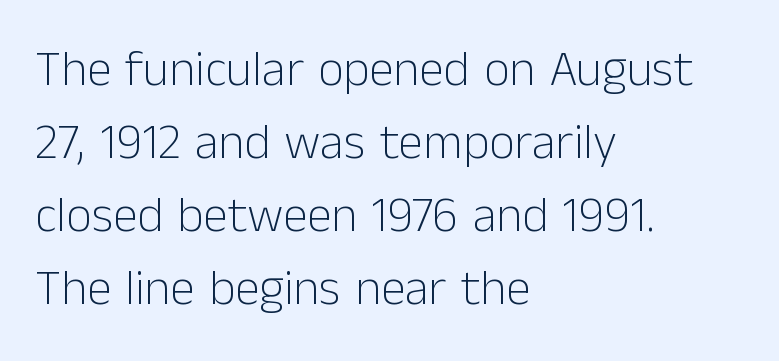
Q: Is the text bold? A: No.
Q: Is the text italic (slanted)? A: No, it is upright.
Q: Is the typeface a serif or a sans-serif typeface? A: Sans-serif.
Q: Is the text underlined? A: No.
Q: How is the paragraph aligned? A: Left-aligned.
Q: Is the spacing between letters normal or unusually wide? A: Normal.
Q: Is the spacing between lines tight, normal or loose? A: Normal.
Q: Width (condensed, normal, or wide)? A: Normal.
Q: Stroke contrast? A: Low.
Q: x-height? A: Medium.
Q: Monospaced? A: No.
